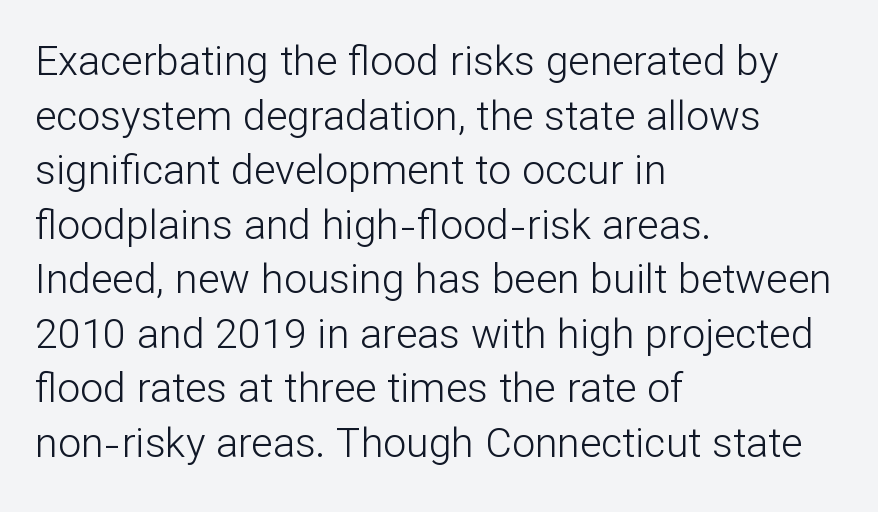
Q: Is the text bold? A: No.
Q: Is the text italic (slanted)? A: No, it is upright.
Q: Is the typeface a serif or a sans-serif typeface? A: Sans-serif.
Q: Is the text underlined? A: No.
Q: How is the paragraph aligned? A: Left-aligned.
Q: Is the spacing between letters normal or unusually wide? A: Normal.
Q: Is the spacing between lines tight, normal or loose? A: Normal.
Q: Width (condensed, normal, or wide)? A: Normal.
Q: Stroke contrast? A: Low.
Q: x-height? A: Medium.
Q: Monospaced? A: No.
